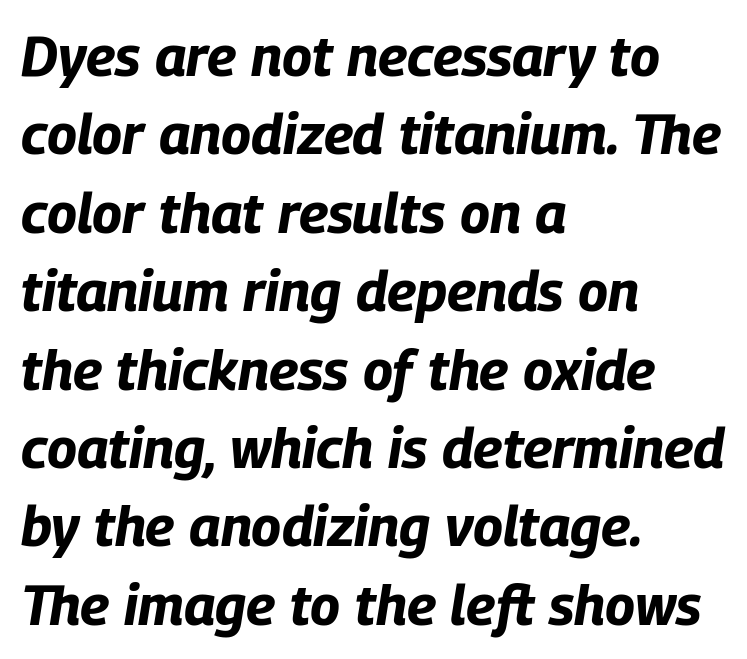
A typesetter would mark this as italic. Teacher's note: observe the even left margin — that is flush-left alignment. The rendering uses natural spacing where letterforms have individual widths. There is no visible air inserted between adjacent glyphs. Plenty of ink on the page — the face is bold. Regular leading.
